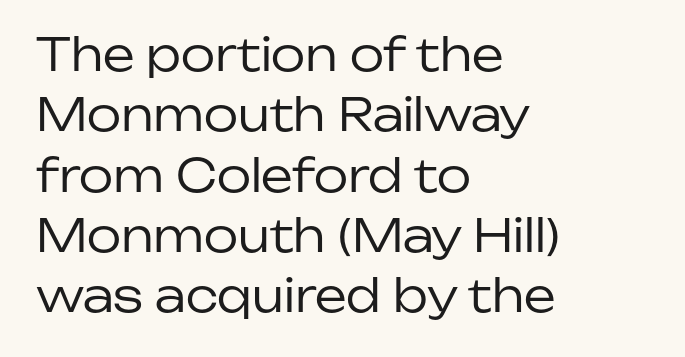
{"serif": "no", "italic": "no", "bold": "no", "weight": "regular", "width": "normal", "stroke_contrast": "low", "x_height": "medium", "monospaced": "no", "underline": "no", "align": "left", "line_spacing": "normal", "line_spacing_ratio": 1.34, "letter_spacing": "normal", "letter_spacing_em": 0.0, "glyph_px": 45}
